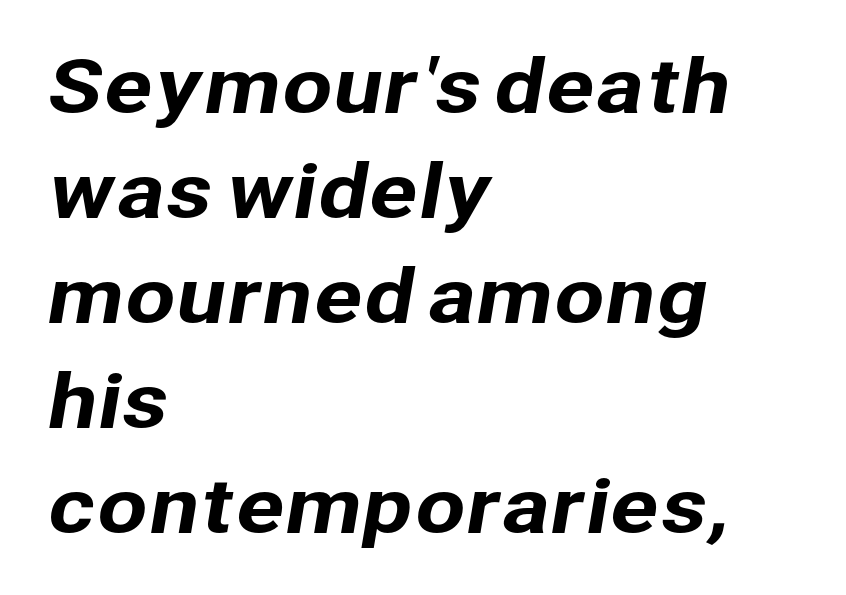
The image shows 73 px sans-serif type; set left-aligned, normal line spacing (1.44x), normal letter spacing, not underlined; low stroke contrast and a medium x-height.
